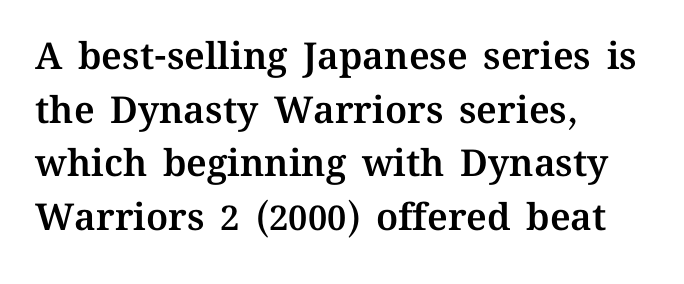
The image shows 37 px text type, upright; set left-aligned, normal line spacing (1.45x), normal letter spacing, not underlined; medium stroke contrast and a medium x-height.
